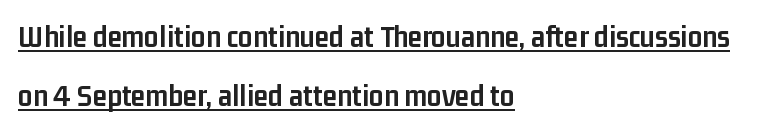
The image shows 32 px semibold, condensed sans-serif type, upright; set left-aligned, line spacing 1.84x, normal letter spacing, underlined; low stroke contrast and a medium x-height.
